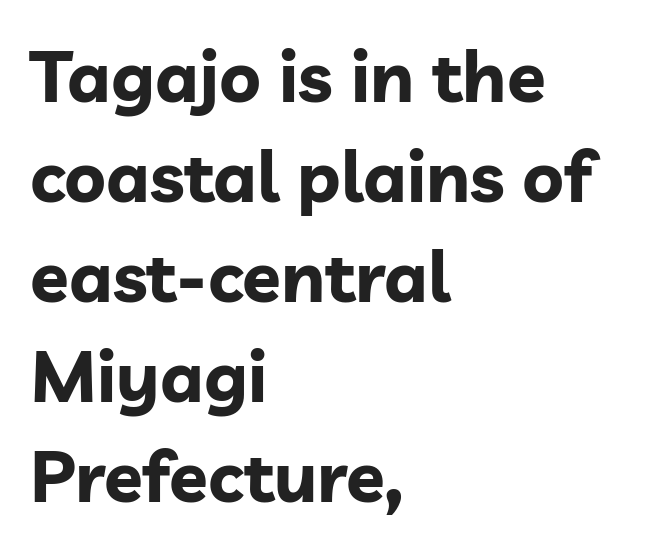
Letterform terminals end flat and unadorned throughout the passage. Unmarked baselines from the first word to the last. You could call the tracking neutral — neither tight nor loose. Upright lettering throughout.
